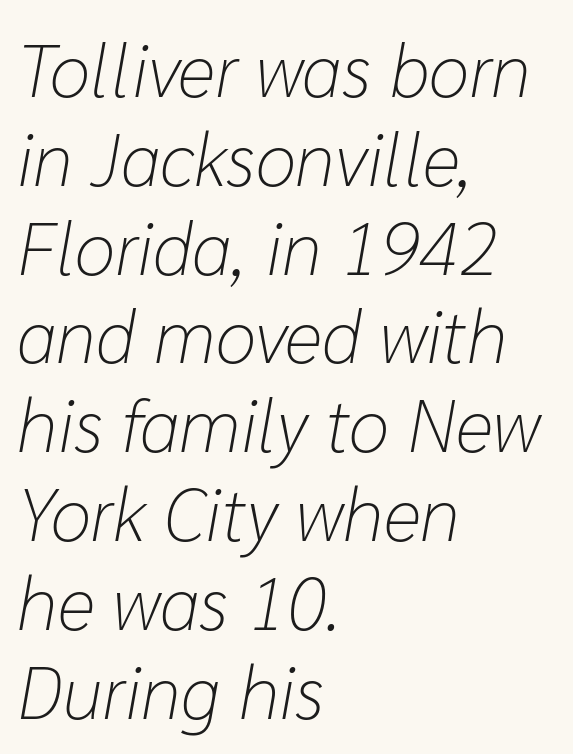
Q: Is the text bold? A: No.
Q: Is the text italic (slanted)? A: Yes, it leans right by about 10 degrees.
Q: Is the text underlined? A: No.
Q: How is the paragraph aligned? A: Left-aligned.
Q: Is the spacing between letters normal or unusually wide? A: Normal.
Q: Width (condensed, normal, or wide)? A: Normal.
Q: Stroke contrast? A: Low.
Q: x-height? A: Medium.
Q: Monospaced? A: No.
